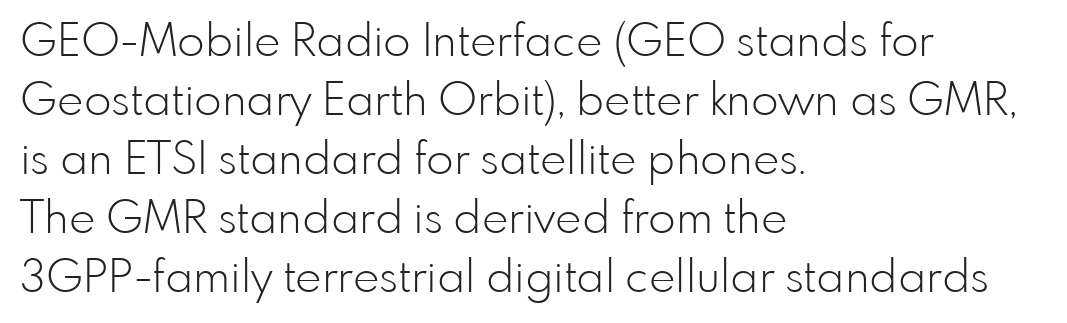
Q: Is the text bold? A: No.
Q: Is the text italic (slanted)? A: No, it is upright.
Q: Is the typeface a serif or a sans-serif typeface? A: Sans-serif.
Q: Is the text underlined? A: No.
Q: How is the paragraph aligned? A: Left-aligned.
Q: Is the spacing between letters normal or unusually wide? A: Normal.
Q: Is the spacing between lines tight, normal or loose? A: Normal.
Q: Width (condensed, normal, or wide)? A: Normal.
Q: Stroke contrast? A: Low.
Q: x-height? A: Small.
Q: Monospaced? A: No.
